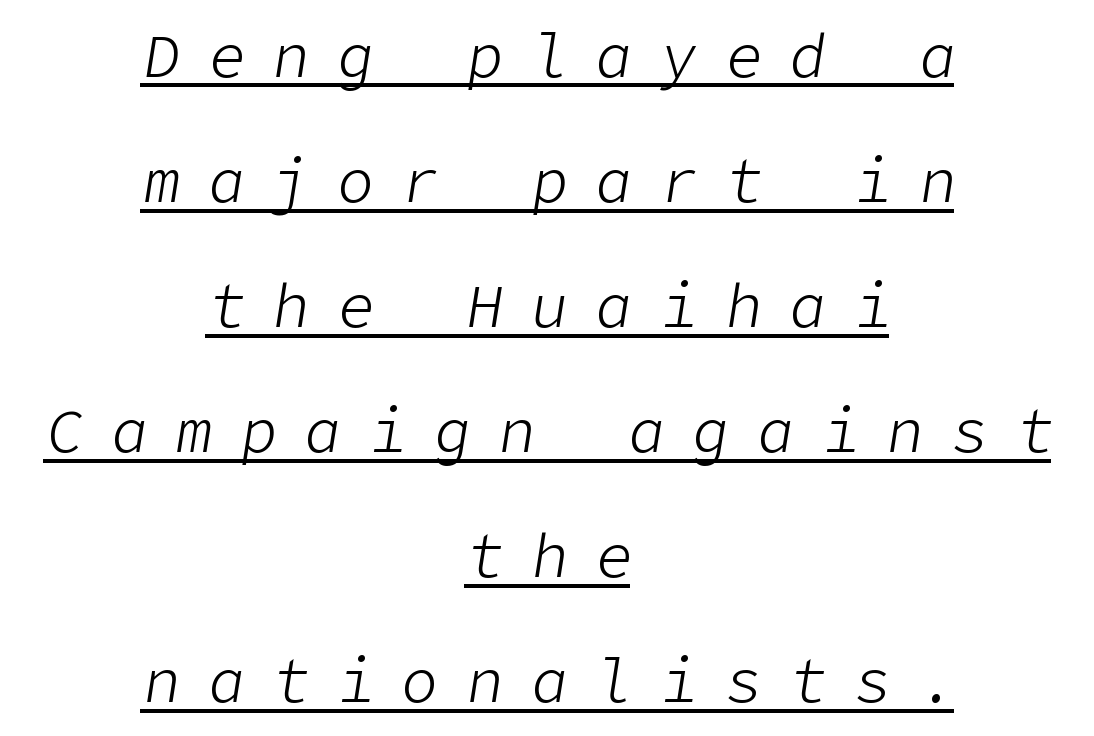
Where is the straight margin? There isn't one; the lines are centered. In terms of posture, this sample is oblique. These lines have a slow, spaced-out rhythm from letter to letter. Vertically, the passage feels expansive, rows floating well apart. Students, observe the line beneath the letters — that is underlining.
